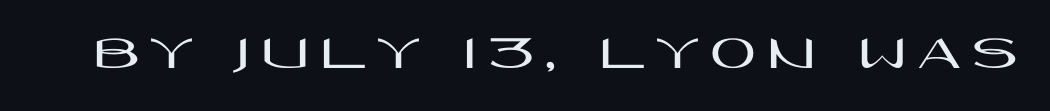
{"serif": "no", "italic": "no", "width": "wide", "stroke_contrast": "high", "x_height": "large", "monospaced": "no", "underline": "no", "letter_spacing": "wide", "letter_spacing_em": 0.22, "glyph_px": 50}
